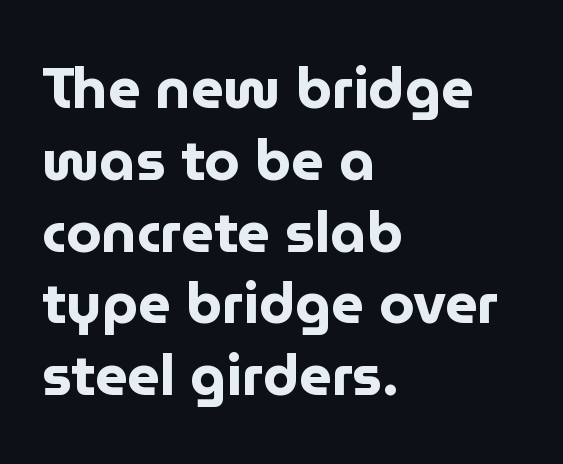
{"serif": "no", "italic": "no", "bold": "yes", "weight": "bold", "width": "normal", "stroke_contrast": "low", "x_height": "medium", "monospaced": "no", "underline": "no", "align": "left", "line_spacing": "normal", "line_spacing_ratio": 1.26, "letter_spacing": "normal", "letter_spacing_em": 0.0, "glyph_px": 57}
